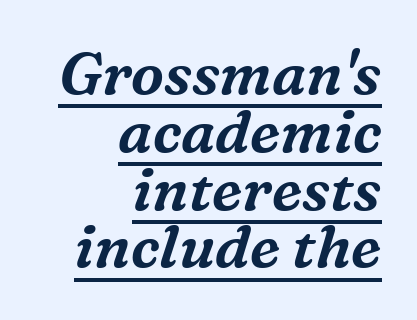
Q: Is the text italic (slanted)? A: Yes, it leans right by about 16 degrees.
Q: Is the typeface a serif or a sans-serif typeface? A: Serif.
Q: Is the text underlined? A: Yes.
Q: How is the paragraph aligned? A: Right-aligned.
Q: Is the spacing between letters normal or unusually wide? A: Normal.
Q: Is the spacing between lines tight, normal or loose? A: Tight.
Q: Width (condensed, normal, or wide)? A: Normal.
Q: Stroke contrast? A: Medium.
Q: x-height? A: Medium.
Q: Monospaced? A: No.
